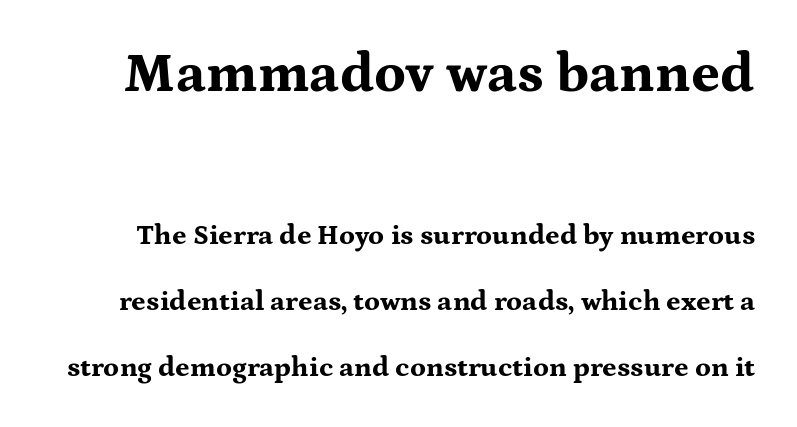
Clear beneath every line of the passage. You could fit nearly another row in the gap between these rows. Posture: straight, roman, zero tilt. Of the two passages, the one on top uses the larger point size. Looks like regular typesetting: each glyph gets only the width it needs.
